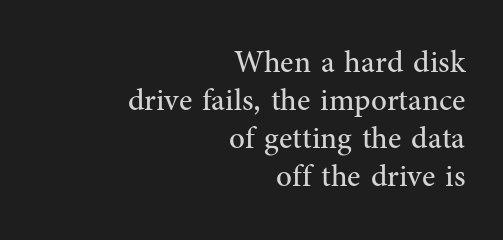
{"serif": "yes", "italic": "no", "bold": "no", "weight": "regular", "width": "normal", "stroke_contrast": "medium", "x_height": "medium", "monospaced": "no", "underline": "no", "align": "right", "line_spacing_ratio": 1.23, "letter_spacing": "normal", "letter_spacing_em": 0.0, "glyph_px": 31}
